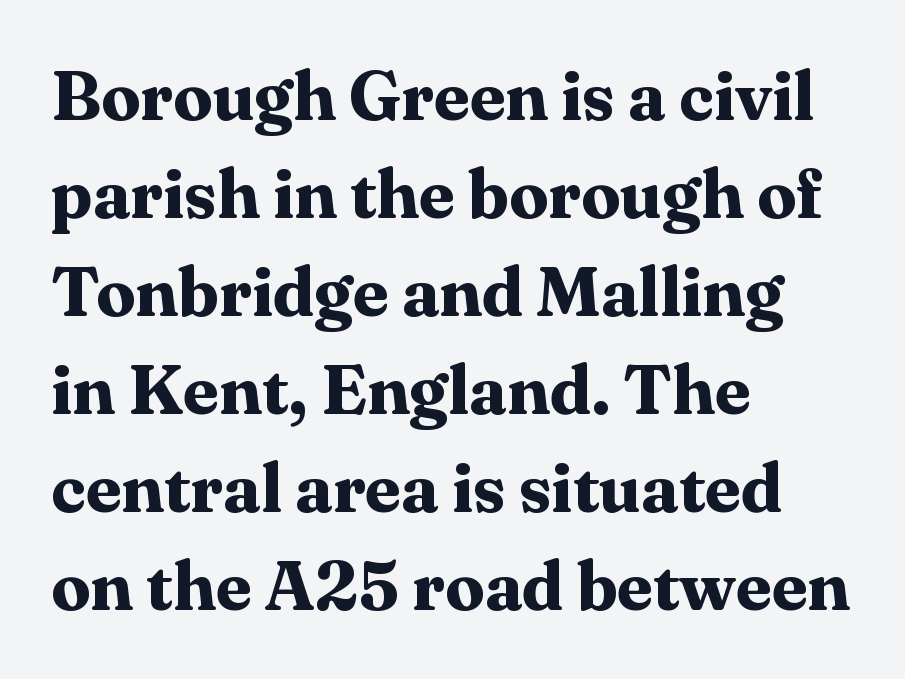
There is no visible air inserted between adjacent glyphs. You can tell it's not italic because the verticals are truly vertical. You could not count columns in this text — the font is proportionally spaced. Look at the bottom of the vertical strokes: they flare into serifs here. Compared with an ordinary text face, these strokes are far heavier — a full bold.
